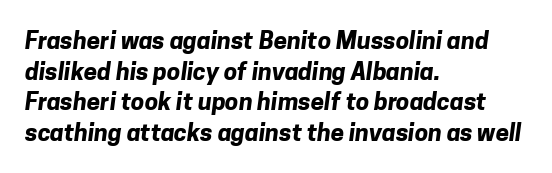
{"bold": "yes", "underline": "no", "align": "left", "line_spacing": "normal", "line_spacing_ratio": 1.28, "letter_spacing": "normal", "letter_spacing_em": 0.0, "glyph_px": 24}
